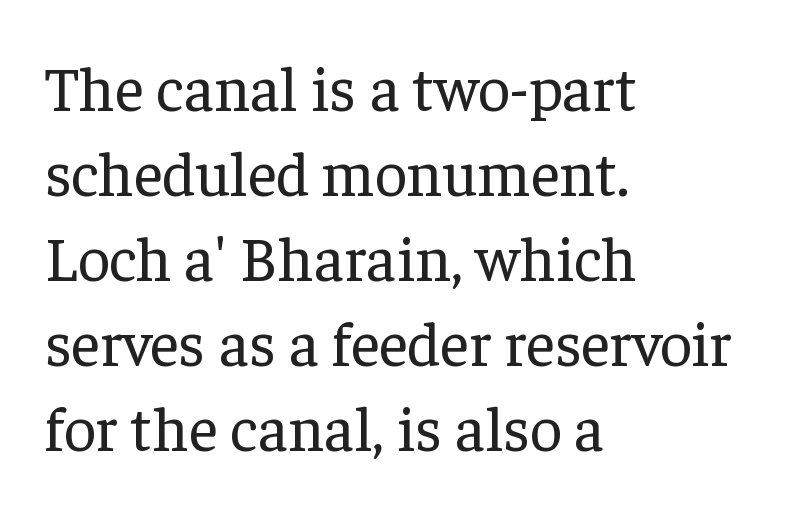
Q: Is the text bold? A: No.
Q: Is the text italic (slanted)? A: No, it is upright.
Q: Is the typeface a serif or a sans-serif typeface? A: Serif.
Q: Is the text underlined? A: No.
Q: How is the paragraph aligned? A: Left-aligned.
Q: Is the spacing between letters normal or unusually wide? A: Normal.
Q: Is the spacing between lines tight, normal or loose? A: Normal.
Q: Width (condensed, normal, or wide)? A: Normal.
Q: Stroke contrast? A: Low.
Q: x-height? A: Medium.
Q: Monospaced? A: No.
